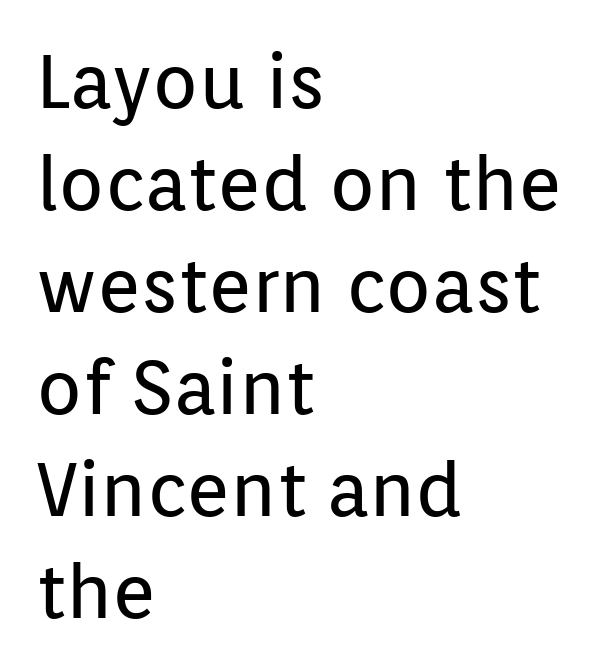
This sample is left-justified, so line endings fall wherever the words run out. Here the designer chose a conventional face with non-uniform glyph widths. This sample uses an upright cut, with every glyph sitting square on the baseline. Think standard paragraph weight, or any step lighter than that. Nobody drew a line under any word here. The font family rendered here belongs to the sans-serif group.
